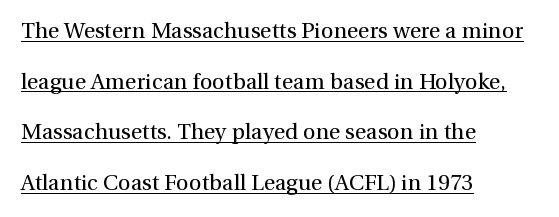
The rendering uses a large line-height, opening up the rows. The letterforms sit shoulder to shoulder at normal distance. Does a line run under the words? Yes, clearly. Nope, not italic — everything's standing straight.
